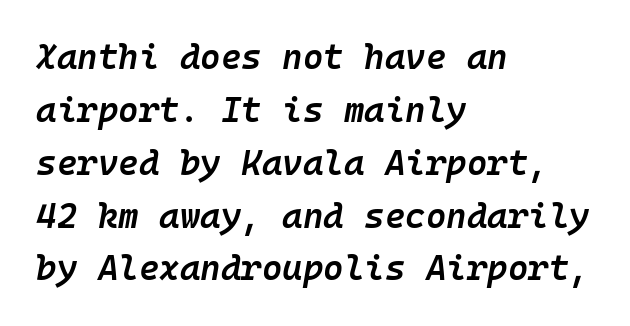
{"italic": "yes", "lean": "right", "slant_degrees": 10, "bold": "semi", "weight": "semibold", "width": "normal", "stroke_contrast": "low", "x_height": "medium", "monospaced": "yes", "underline": "no", "align": "left", "line_spacing": "normal", "line_spacing_ratio": 1.51, "letter_spacing": "normal", "letter_spacing_em": 0.0, "glyph_px": 35}
